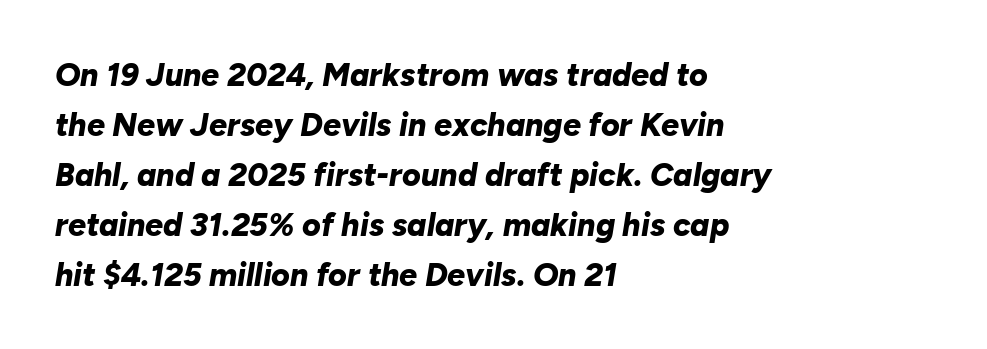
{"italic": "yes", "lean": "right", "slant_degrees": 10, "bold": "yes", "weight": "bold", "width": "normal", "stroke_contrast": "low", "x_height": "medium", "monospaced": "no", "underline": "no", "align": "left", "line_spacing": "normal", "line_spacing_ratio": 1.56, "letter_spacing": "normal", "letter_spacing_em": 0.0, "glyph_px": 32}
